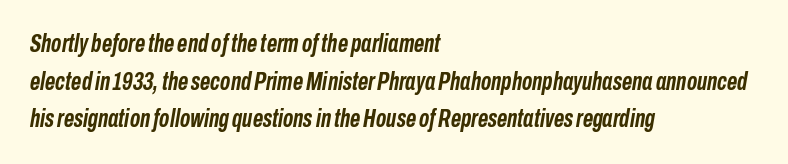
{"italic": "yes", "lean": "right", "slant_degrees": 10, "bold": "yes", "underline": "no", "align": "left", "line_spacing": "normal", "line_spacing_ratio": 1.51, "letter_spacing": "normal", "letter_spacing_em": 0.0, "glyph_px": 25}
